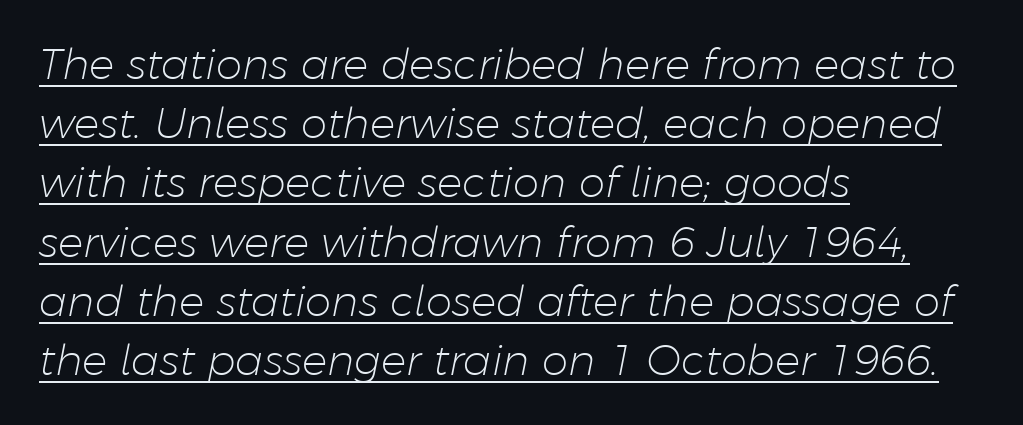
The image shows 42 px light type, italic (leaning right); set left-aligned, normal line spacing (1.41x), normal letter spacing, underlined; low stroke contrast and a medium x-height.
